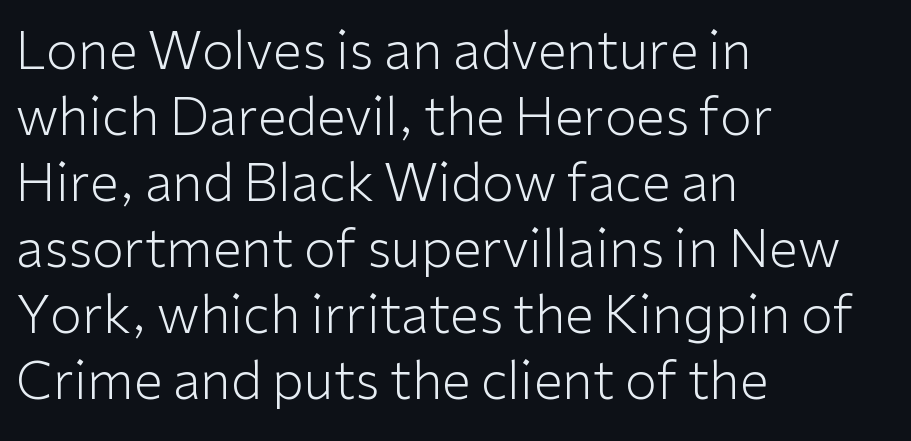
Decoration check: the copy has no underline. Serif or sans? Sans — the stroke terminals are bare. There is no visible air inserted between adjacent glyphs. Leading matches the norm, producing a regular column.
